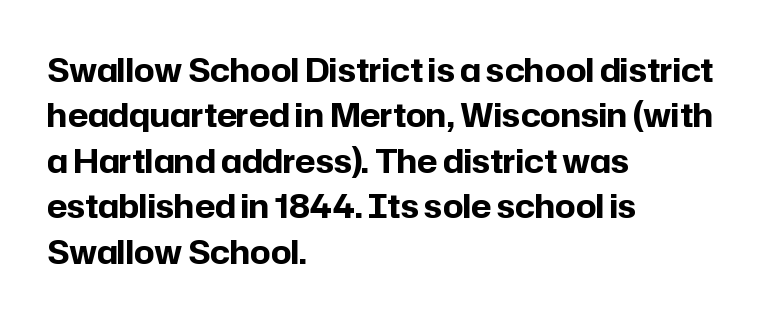
Q: Is the text bold? A: Yes.
Q: Is the text italic (slanted)? A: No, it is upright.
Q: Is the typeface a serif or a sans-serif typeface? A: Sans-serif.
Q: Is the text underlined? A: No.
Q: How is the paragraph aligned? A: Left-aligned.
Q: Is the spacing between letters normal or unusually wide? A: Normal.
Q: Is the spacing between lines tight, normal or loose? A: Normal.
Q: Width (condensed, normal, or wide)? A: Normal.
Q: Stroke contrast? A: Low.
Q: x-height? A: Medium.
Q: Monospaced? A: No.
